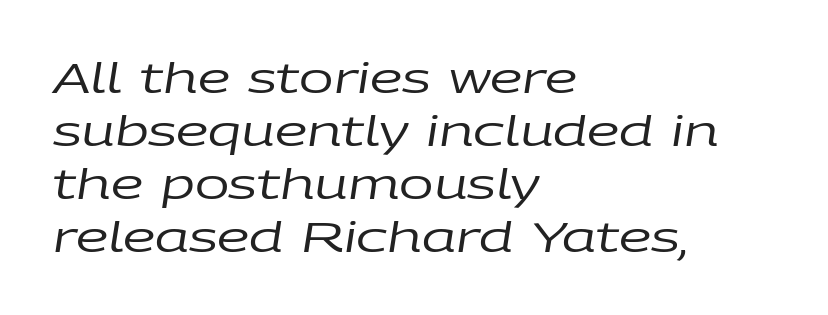
Evenly set lines give the paragraph a standard silhouette. The letters advance in unequal steps, a hallmark of proportional type. Compared with a typical body face, this is equally light or lighter still. The horizontal fit of the characters is conventional and even. The paragraph has a hard left edge and a soft right edge.
